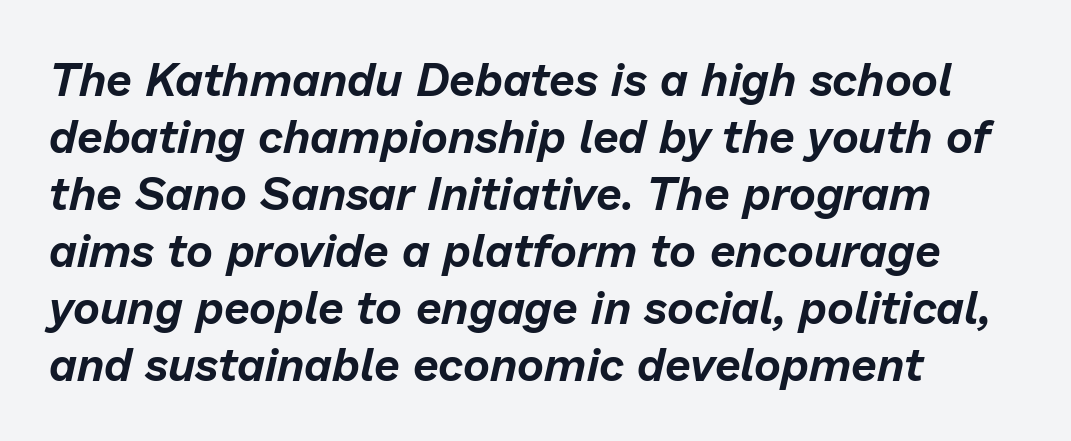
{"italic": "yes", "lean": "right", "slant_degrees": 13, "width": "normal", "stroke_contrast": "low", "x_height": "medium", "monospaced": "no", "underline": "no", "align": "left", "line_spacing_ratio": 1.24, "letter_spacing": "normal", "letter_spacing_em": 0.0, "glyph_px": 46}
